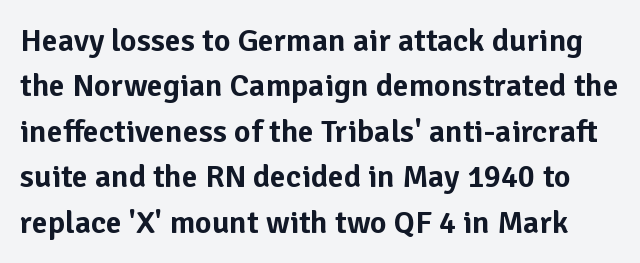
{"serif": "no", "italic": "no", "width": "normal", "stroke_contrast": "low", "x_height": "medium", "monospaced": "no", "underline": "no", "line_spacing": "normal", "line_spacing_ratio": 1.42, "letter_spacing": "normal", "letter_spacing_em": 0.0, "glyph_px": 32}
